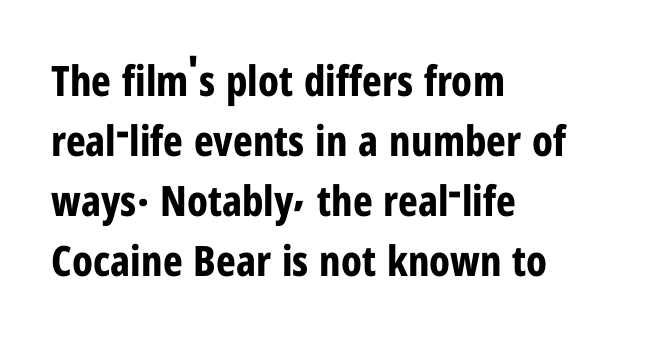
The image shows 42 px bold, condensed sans-serif type, upright; set left-aligned, normal line spacing (1.43x), normal letter spacing, not underlined; low stroke contrast and a medium x-height.
